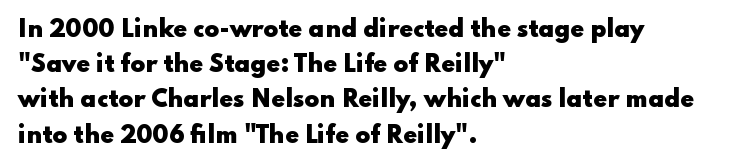
{"italic": "no", "bold": "yes", "underline": "no", "align": "left", "line_spacing": "normal", "line_spacing_ratio": 1.6, "letter_spacing": "normal", "letter_spacing_em": 0.0, "glyph_px": 22}
